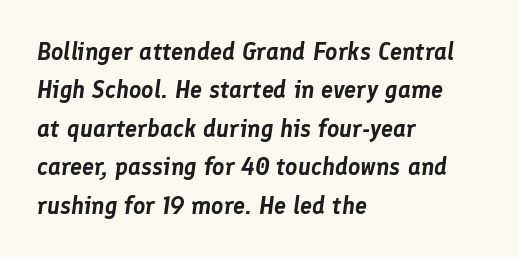
Q: Is the text italic (slanted)? A: Yes, it leans right by about 8 degrees.
Q: Is the text underlined? A: No.
Q: How is the paragraph aligned? A: Left-aligned.
Q: Is the spacing between letters normal or unusually wide? A: Normal.
Q: Is the spacing between lines tight, normal or loose? A: Normal.
